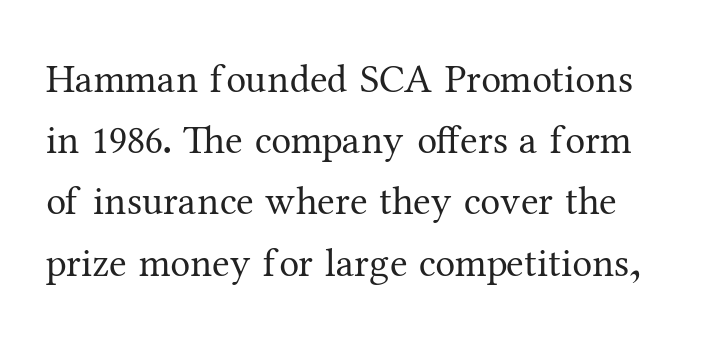
The image shows 40 px regular-weight serif type, upright; set normal line spacing (1.53x), normal letter spacing, not underlined; medium stroke contrast and a medium x-height.
